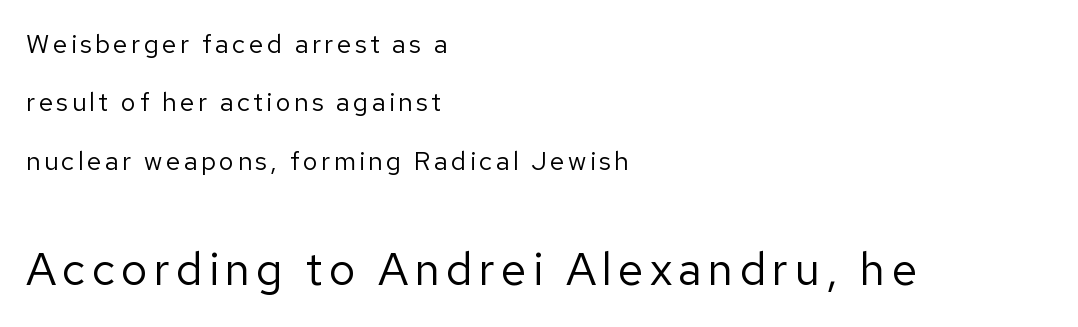
The image shows 46 px regular-weight sans-serif type, upright; set left-aligned, loose line spacing (2.25x), not underlined; the second (bottom) block is 1.77x larger; low stroke contrast and a medium x-height.
